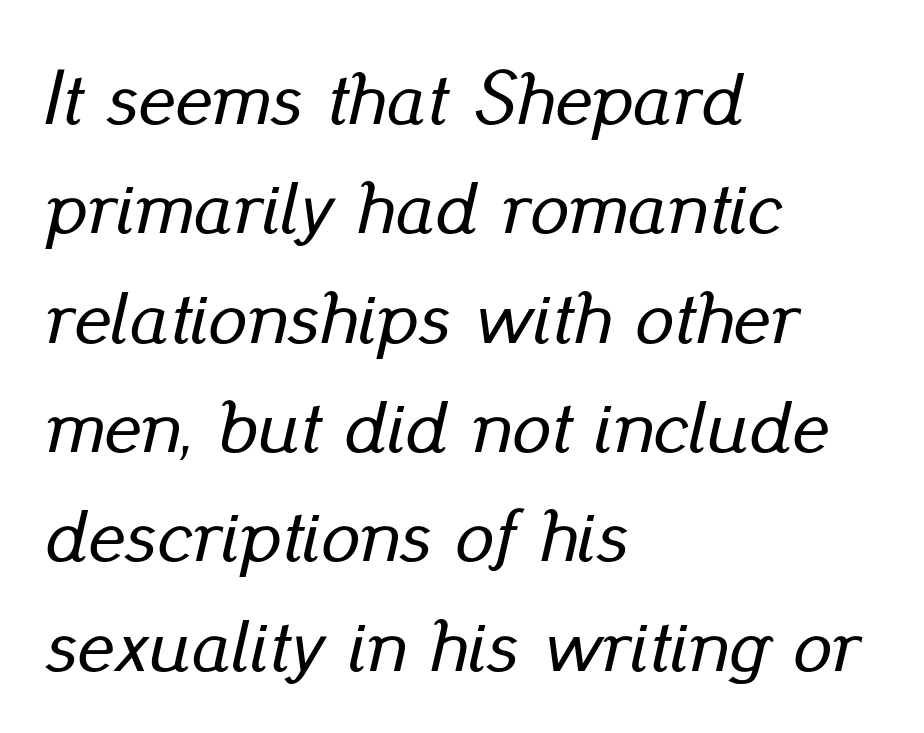
The image shows 77 px text type, italic (leaning right); set left-aligned, normal line spacing (1.42x), normal letter spacing, not underlined; low stroke contrast and a small x-height.
